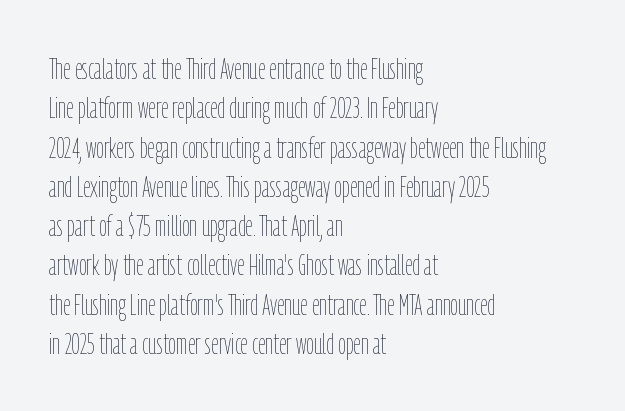
Q: Is the text bold? A: No.
Q: Is the text italic (slanted)? A: No, it is upright.
Q: Is the text underlined? A: No.
Q: How is the paragraph aligned? A: Left-aligned.
Q: Is the spacing between letters normal or unusually wide? A: Normal.
Q: Is the spacing between lines tight, normal or loose? A: Normal.
Q: Width (condensed, normal, or wide)? A: Condensed.
Q: Stroke contrast? A: Low.
Q: x-height? A: Medium.
Q: Monospaced? A: No.
